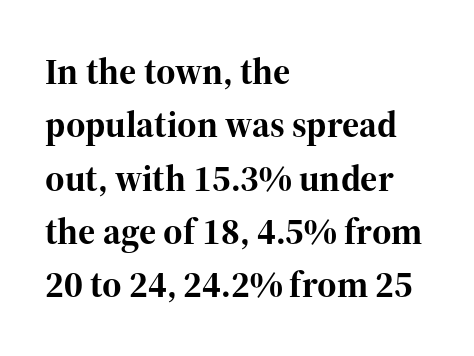
{"serif": "yes", "italic": "no", "bold": "yes", "weight": "bold", "width": "normal", "stroke_contrast": "high", "x_height": "medium", "monospaced": "no", "underline": "no", "align": "left", "line_spacing": "normal", "line_spacing_ratio": 1.44, "letter_spacing": "normal", "letter_spacing_em": 0.0, "glyph_px": 37}
